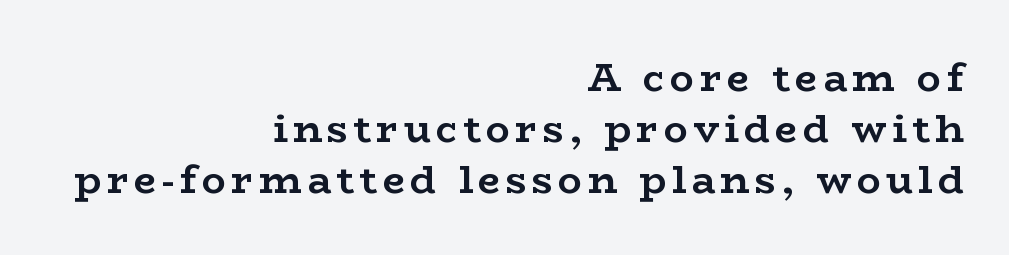
Q: Is the text bold? A: Yes.
Q: Is the text italic (slanted)? A: No, it is upright.
Q: Is the typeface a serif or a sans-serif typeface? A: Serif.
Q: Is the text underlined? A: No.
Q: How is the paragraph aligned? A: Right-aligned.
Q: Is the spacing between lines tight, normal or loose? A: Normal.
Q: Width (condensed, normal, or wide)? A: Wide.
Q: Stroke contrast? A: Low.
Q: x-height? A: Medium.
Q: Monospaced? A: No.
